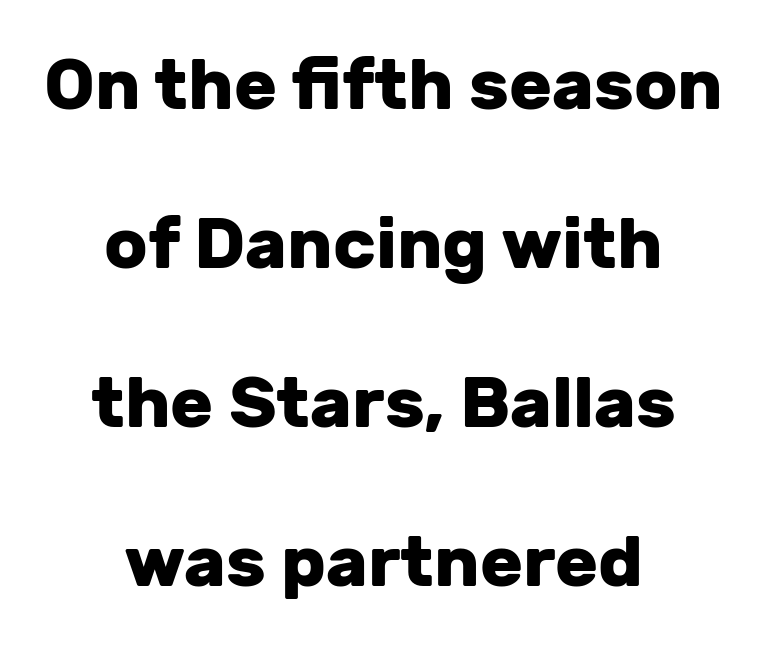
{"serif": "no", "italic": "no", "bold": "yes", "weight": "heavy", "width": "normal", "stroke_contrast": "low", "x_height": "medium", "monospaced": "no", "underline": "no", "align": "center", "line_spacing": "loose", "line_spacing_ratio": 2.24, "letter_spacing": "normal", "letter_spacing_em": 0.0, "glyph_px": 71}
